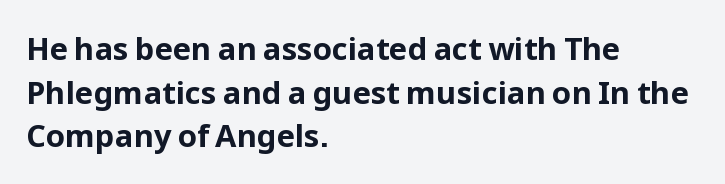
{"serif": "no", "italic": "no", "bold": "yes", "weight": "bold", "width": "normal", "stroke_contrast": "low", "x_height": "medium", "monospaced": "no", "underline": "no", "align": "left", "line_spacing": "normal", "line_spacing_ratio": 1.41, "letter_spacing": "normal", "letter_spacing_em": 0.0, "glyph_px": 31}
